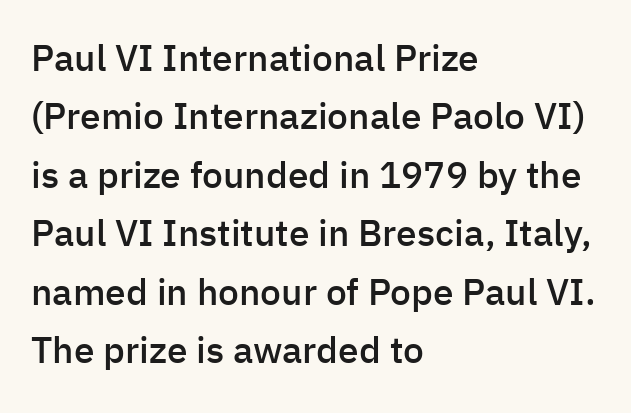
The image shows 37 px semibold sans-serif type, upright; set left-aligned, normal line spacing (1.58x), normal letter spacing, not underlined; low stroke contrast and a medium x-height.
